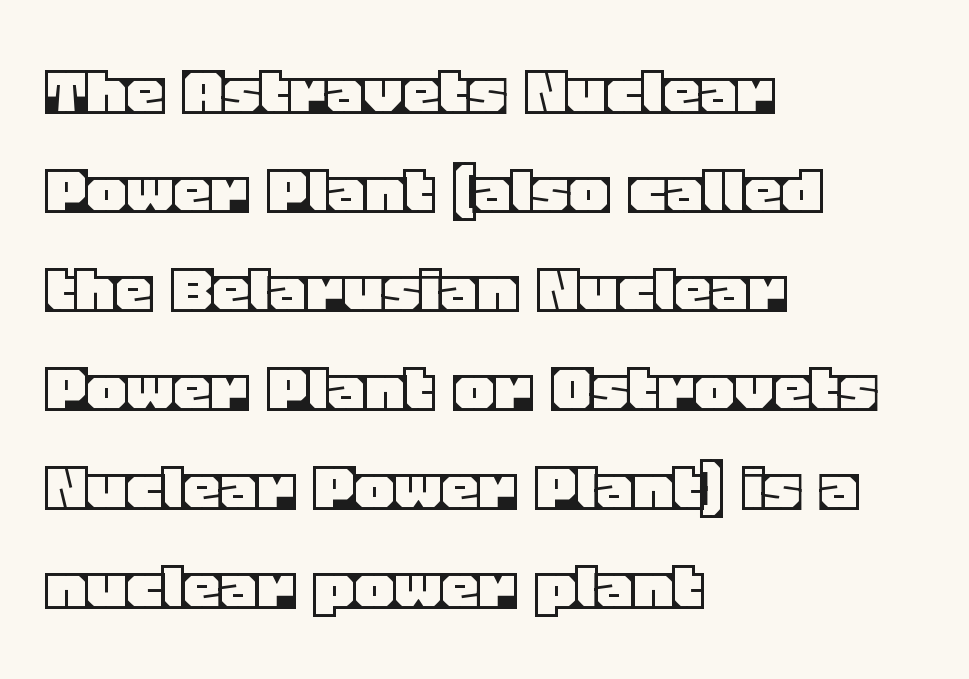
{"italic": "no", "width": "normal", "x_height": "large", "monospaced": "no", "underline": "no", "align": "left", "line_spacing": "normal", "line_spacing_ratio": 1.32, "letter_spacing": "normal", "letter_spacing_em": 0.0, "glyph_px": 75}
